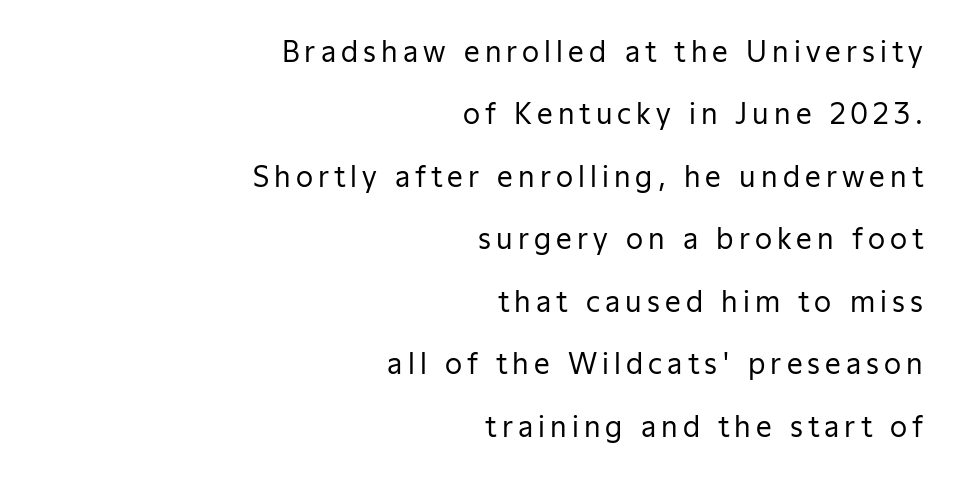
Q: Is the text bold? A: No.
Q: Is the text italic (slanted)? A: No, it is upright.
Q: Is the typeface a serif or a sans-serif typeface? A: Sans-serif.
Q: Is the text underlined? A: No.
Q: How is the paragraph aligned? A: Right-aligned.
Q: Is the spacing between lines tight, normal or loose? A: Loose.
Q: Width (condensed, normal, or wide)? A: Normal.
Q: Stroke contrast? A: Low.
Q: x-height? A: Medium.
Q: Monospaced? A: No.
